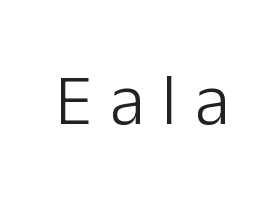
Is this a sans? Yes — the strokes have no serifs. Tall strokes in this sample are plumb rather than angled. You could not count columns in this text — the font is proportionally spaced. Each stroke keeps to a modest, everyday thickness or less. A bare baseline throughout the passage. The face used here is rendered with a markedly widened letterfit.
